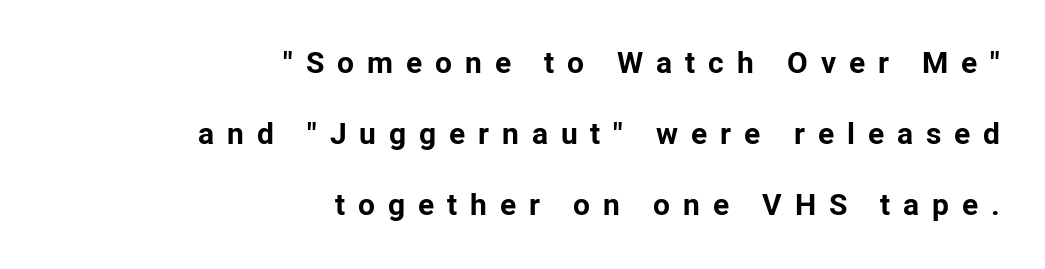
The image shows 30 px bold sans-serif type, upright; set right-aligned, loose line spacing (2.37x), unusually wide letter spacing (+0.43 em), not underlined; low stroke contrast and a medium x-height.
